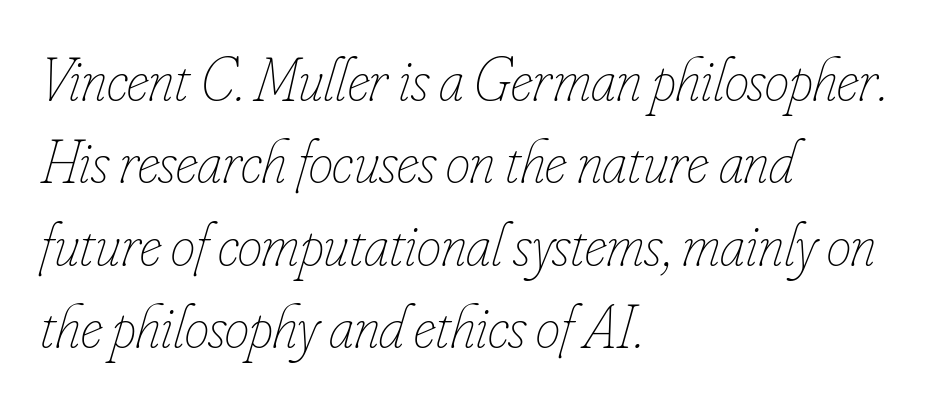
{"italic": "yes", "lean": "right", "slant_degrees": 16, "bold": "no", "weight": "thin", "width": "condensed", "stroke_contrast": "low", "x_height": "small", "monospaced": "no", "underline": "no", "align": "left", "line_spacing": "normal", "line_spacing_ratio": 1.33, "letter_spacing": "normal", "letter_spacing_em": 0.0, "glyph_px": 62}
